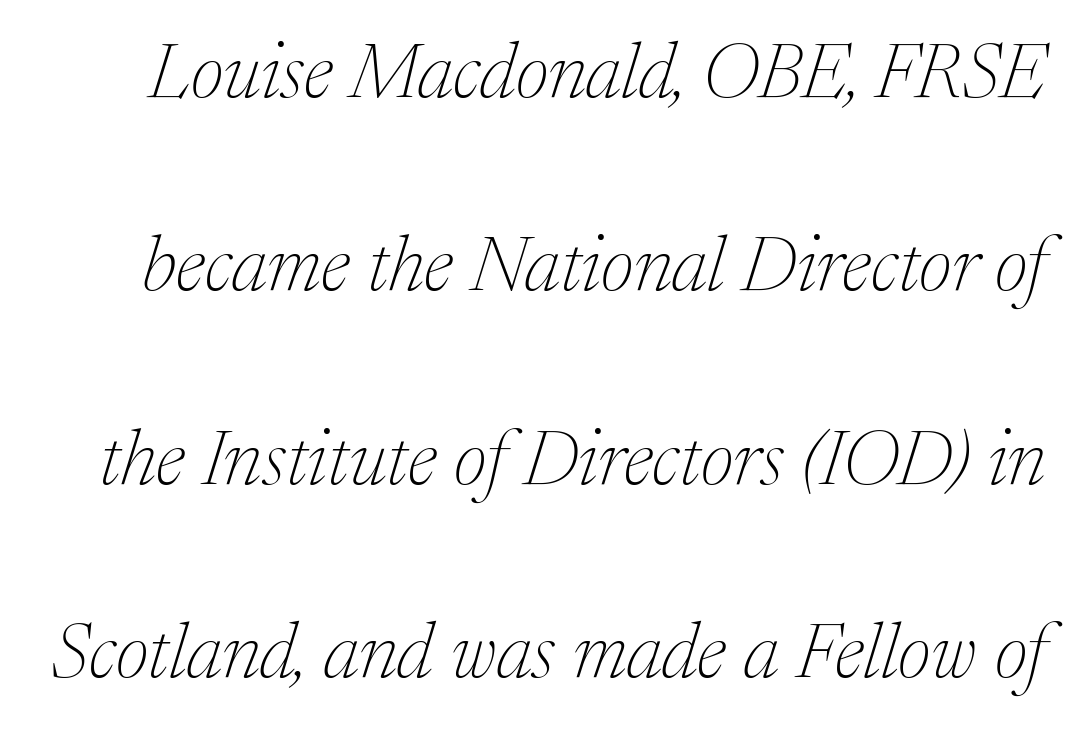
Q: Is the text bold? A: No.
Q: Is the text italic (slanted)? A: Yes, it leans right by about 17 degrees.
Q: Is the typeface a serif or a sans-serif typeface? A: Serif.
Q: Is the text underlined? A: No.
Q: Is the spacing between letters normal or unusually wide? A: Normal.
Q: Is the spacing between lines tight, normal or loose? A: Loose.
Q: Width (condensed, normal, or wide)? A: Normal.
Q: Stroke contrast? A: Medium.
Q: x-height? A: Medium.
Q: Monospaced? A: No.
